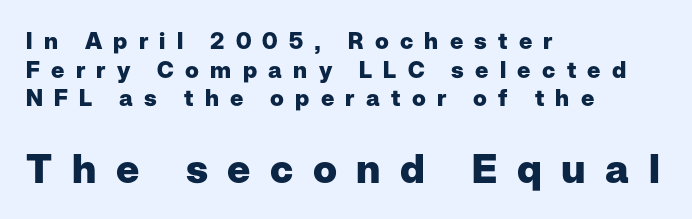
The image shows 40 px heavy sans-serif type, upright; set left-aligned, line spacing 1.24x, unusually wide letter spacing (+0.49 em), not underlined; the second (bottom) block is 1.74x larger; low stroke contrast and a medium x-height.
